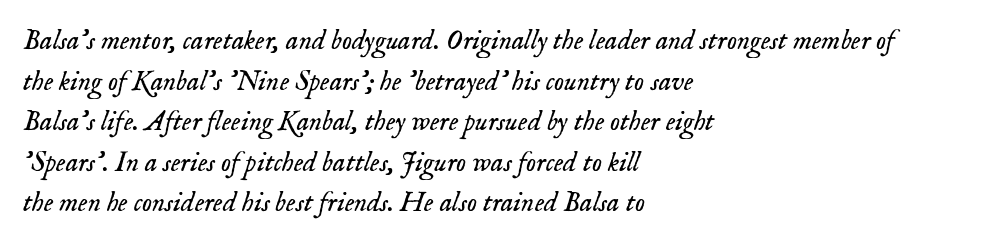
{"serif": "yes", "italic": "yes", "lean": "right", "slant_degrees": 18, "bold": "no", "weight": "light", "width": "normal", "stroke_contrast": "low", "x_height": "small", "monospaced": "no", "underline": "no", "align": "left", "line_spacing": "normal", "line_spacing_ratio": 1.45, "letter_spacing": "normal", "letter_spacing_em": 0.0, "glyph_px": 28}
